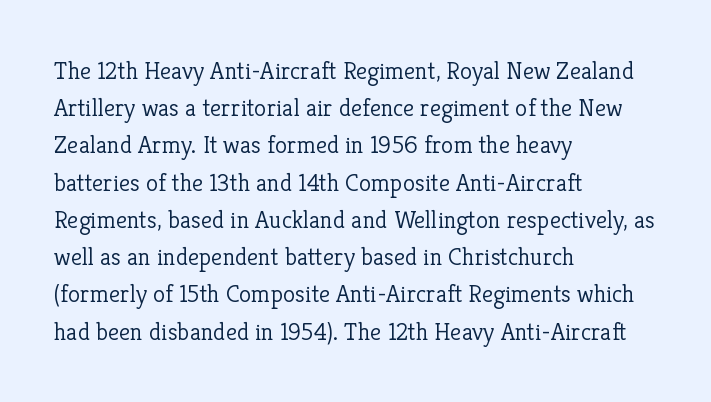
The image shows 25 px text type, upright; set left-aligned, normal line spacing (1.49x), normal letter spacing, not underlined.
